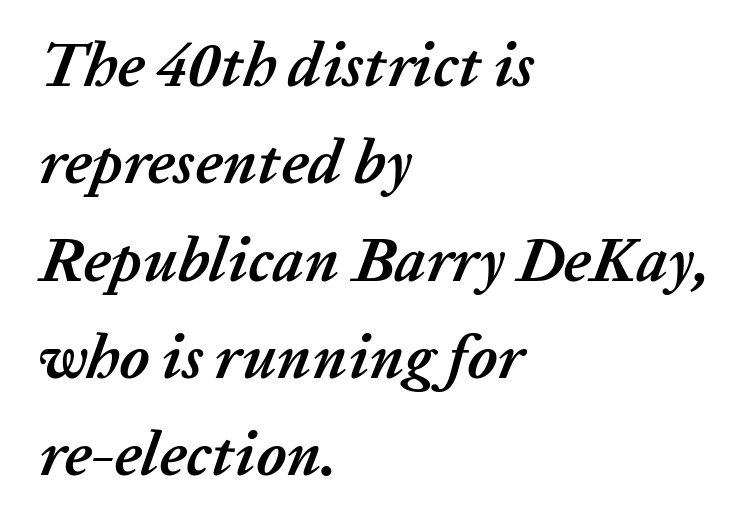
The passage shown stacks its lines at a standard gap. Quick note: italic. Has an underline been added? It has not. The glyphs have the mass of a bold cut. A typesetter would call this proportional, since set widths differ per character. A student would call this left alignment; a typographer would say flush left, rag right.
